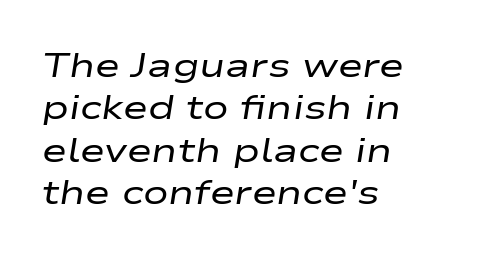
The image shows 34 px regular-weight, wide type, italic (leaning right); set left-aligned, normal line spacing (1.25x), normal letter spacing, not underlined; low stroke contrast and a medium x-height.
